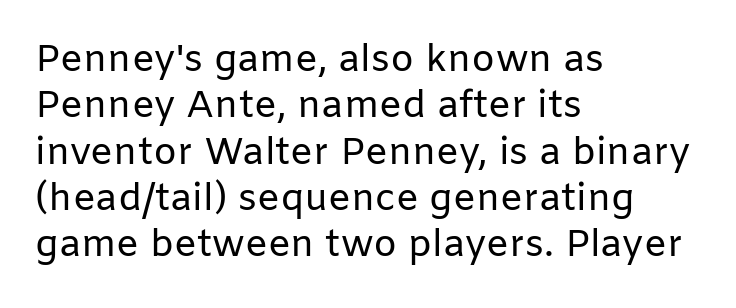
{"serif": "no", "italic": "no", "bold": "no", "weight": "regular", "width": "normal", "stroke_contrast": "low", "x_height": "medium", "monospaced": "no", "underline": "no", "align": "left", "line_spacing_ratio": 1.22, "letter_spacing": "normal", "letter_spacing_em": 0.0, "glyph_px": 38}
